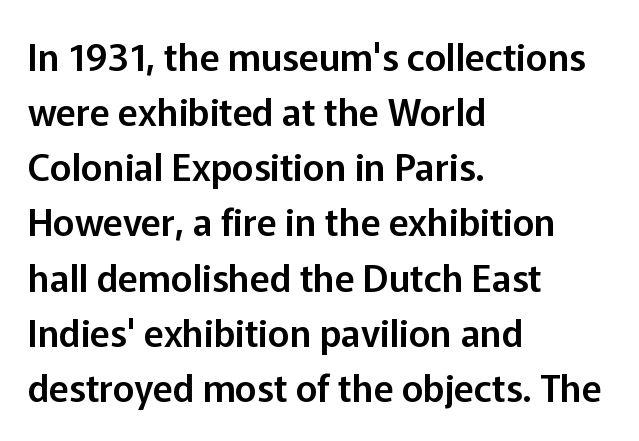
The image shows 37 px sans-serif type, upright; set left-aligned, normal line spacing (1.49x), normal letter spacing, not underlined; low stroke contrast and a medium x-height.
